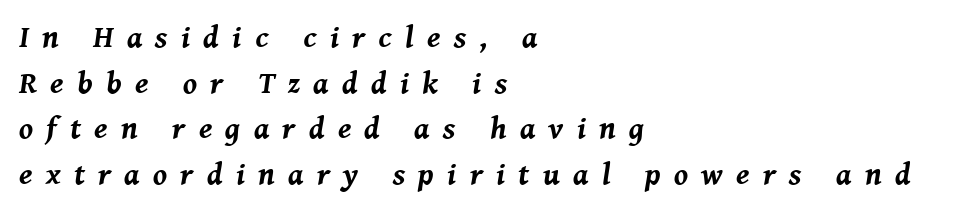
Q: Is the text bold? A: Yes.
Q: Is the text italic (slanted)? A: Yes, it leans right by about 8 degrees.
Q: Is the text underlined? A: No.
Q: How is the paragraph aligned? A: Left-aligned.
Q: Is the spacing between letters normal or unusually wide? A: Unusually wide.
Q: Is the spacing between lines tight, normal or loose? A: Normal.
Q: Width (condensed, normal, or wide)? A: Normal.
Q: Stroke contrast? A: Medium.
Q: x-height? A: Medium.
Q: Monospaced? A: No.
